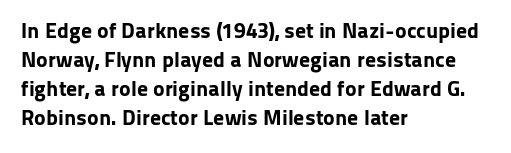
I'd describe the lettering as bold — thick and assertive. Line starts are locked; line ends wander. Nope, not italic — everything's standing straight. Only glyphs here, with clear space below each row.
